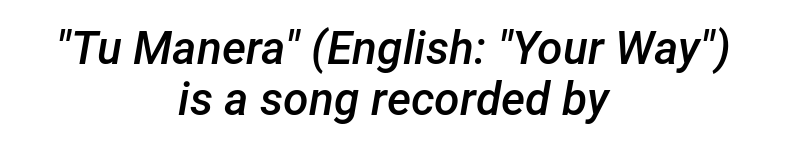
Baseline-to-baseline distance is barely more than the letter height. A clean baseline with only descenders dipping below it. Short and long lines alike share a common midpoint. These lines are rendered in a variable-pitch font. Default kerning and tracking; the words read as compact shapes.
